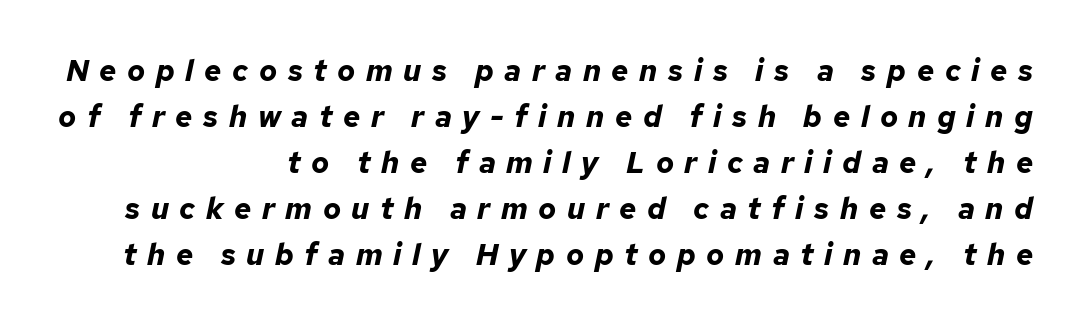
{"italic": "yes", "lean": "right", "slant_degrees": 12, "bold": "yes", "weight": "bold", "width": "normal", "stroke_contrast": "low", "x_height": "medium", "monospaced": "no", "underline": "no", "align": "right", "line_spacing": "normal", "line_spacing_ratio": 1.53, "letter_spacing": "wide", "letter_spacing_em": 0.35, "glyph_px": 30}
